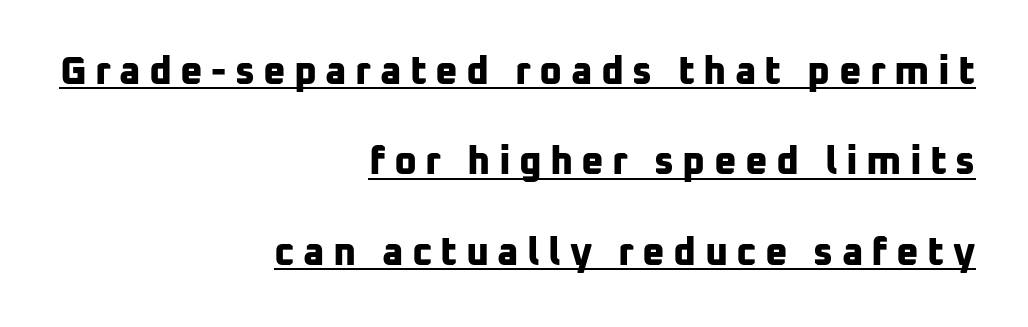
Students, note that the glyphs here are deliberately spaced far apart. Emphasis by weight is at full strength: bold. The passage shown is typeset with a sans-serif family. This sample is right-justified, so line beginnings fall wherever the words allow.
